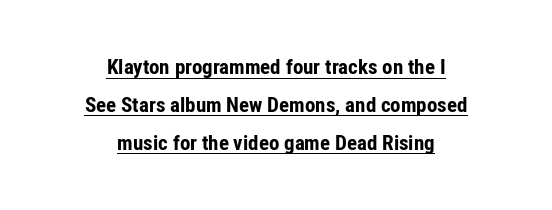
{"italic": "no", "bold": "yes", "underline": "yes", "align": "center", "line_spacing_ratio": 1.8, "letter_spacing": "normal", "letter_spacing_em": 0.0, "glyph_px": 21}
